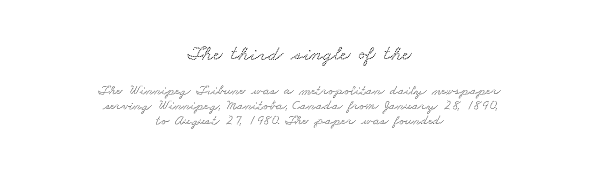
The image shows 21 px text type; set centered, tight line spacing (1.07x), normal letter spacing, not underlined; the first (top) block is 1.5x larger.
